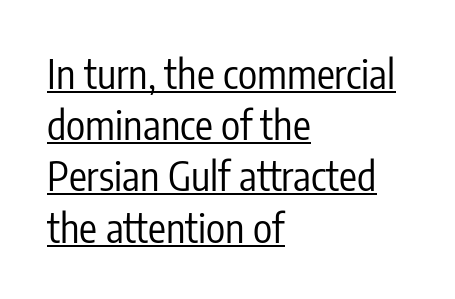
Each letter keeps its own natural width here, so spacing adapts to shape. Stroke mass is kept to a normal reading level or below. Nope, no serifs anywhere on these letters. If you drew a line through each stem, it would be perfectly vertical. Does the leading feel generous? No, just average. Notice how the passage keeps a crisp vertical edge on the left only.
